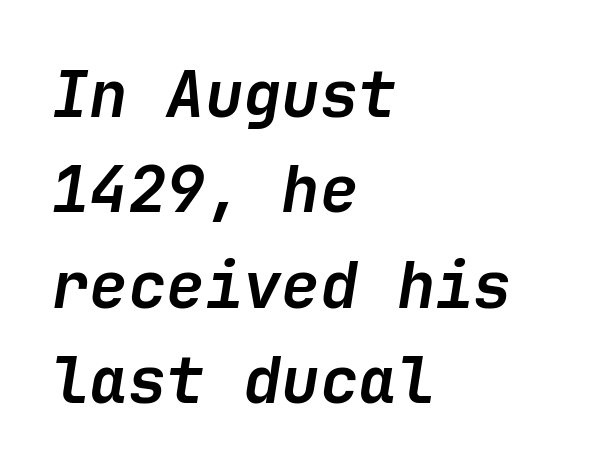
{"italic": "yes", "lean": "right", "slant_degrees": 9, "bold": "yes", "weight": "semibold", "width": "normal", "stroke_contrast": "low", "x_height": "medium", "underline": "no", "align": "left", "line_spacing": "normal", "line_spacing_ratio": 1.49, "letter_spacing": "normal", "letter_spacing_em": 0.0, "glyph_px": 64}
